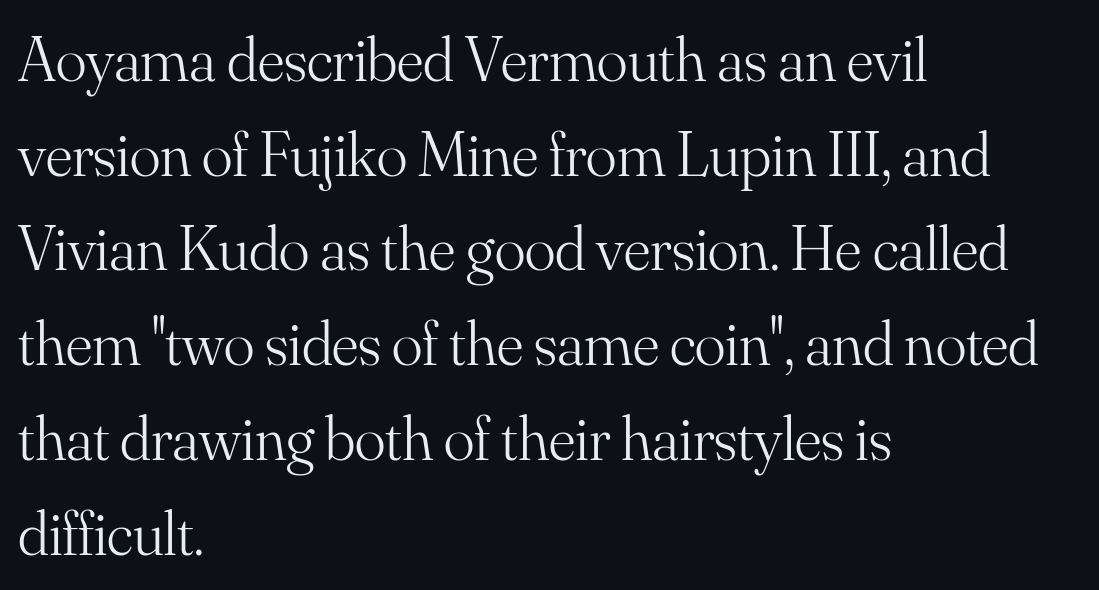
The image shows 64 px light serif type, upright; set left-aligned, normal line spacing (1.48x), normal letter spacing, not underlined; medium stroke contrast and a small x-height.
